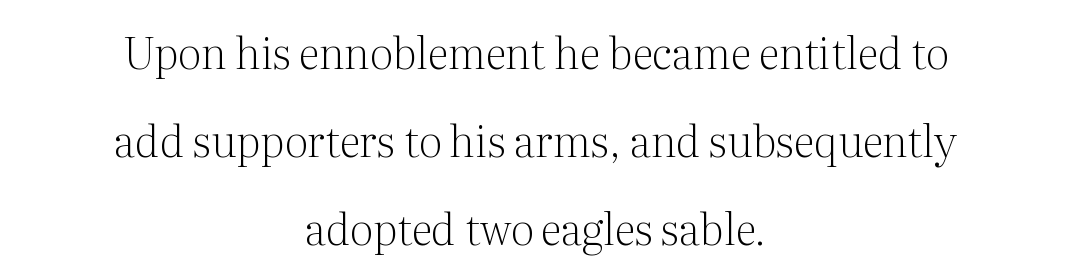
Is the stroke heavy? The answer is a plain regular-or-lighter. Alignment: centered. A typesetter would call this proportional, since set widths differ per character. Quick note: interline space is abundant.
